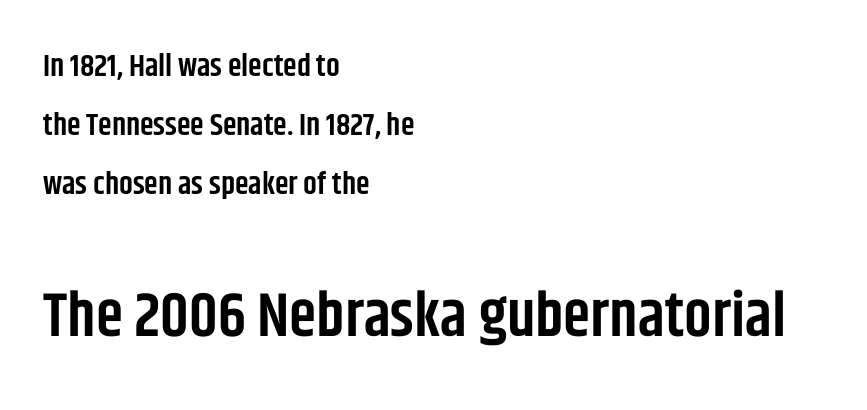
Q: Is the text bold? A: Semi-bold.
Q: Is the text italic (slanted)? A: No, it is upright.
Q: Is the typeface a serif or a sans-serif typeface? A: Sans-serif.
Q: Is the text underlined? A: No.
Q: How is the paragraph aligned? A: Left-aligned.
Q: Is the spacing between letters normal or unusually wide? A: Normal.
Q: Is the spacing between lines tight, normal or loose? A: Loose.
Q: Which block of text is set in a larger size, the first (top) or the second (bottom)? A: The second (bottom) one.
Q: Width (condensed, normal, or wide)? A: Condensed.
Q: Stroke contrast? A: Low.
Q: x-height? A: Large.
Q: Monospaced? A: No.
